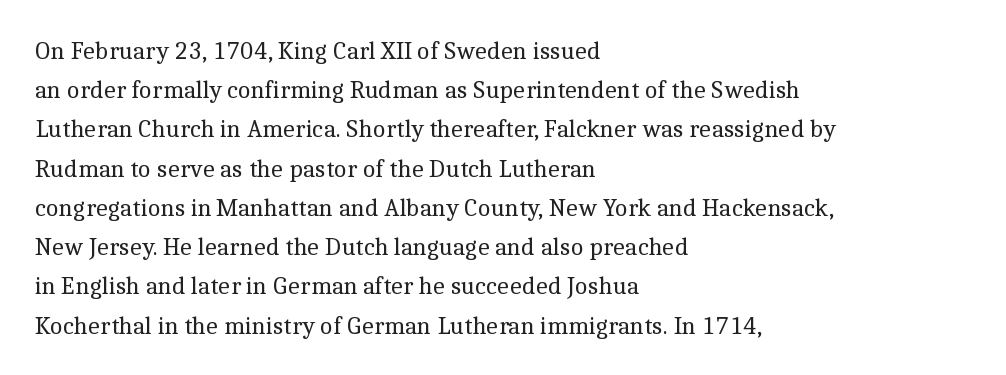
Is this a heavy cut? Hardly; it is regular or lighter. In CSS terms this would be text-align: left. Words appear dense and cohesive because spacing is normal. The gap between lines stays unmarked. Reading down the column, the eye jumps a familiar distance to each next line. This is roman type, the default non-slanted kind.
